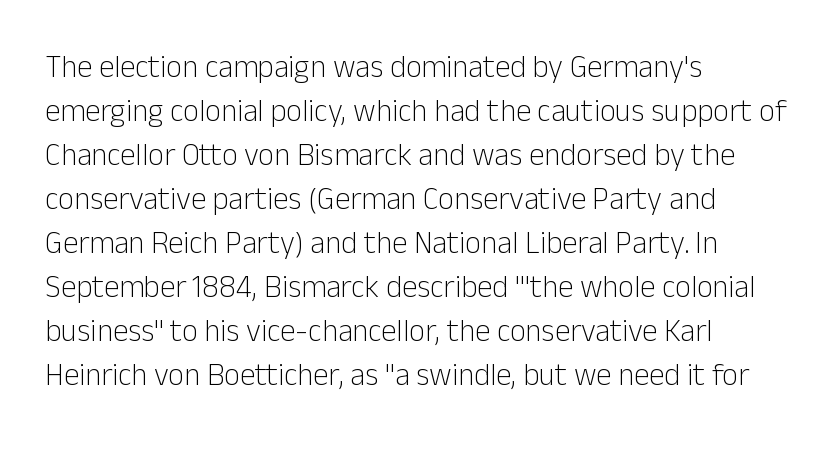
Q: Is the text bold? A: No.
Q: Is the text italic (slanted)? A: No, it is upright.
Q: Is the typeface a serif or a sans-serif typeface? A: Sans-serif.
Q: Is the text underlined? A: No.
Q: How is the paragraph aligned? A: Left-aligned.
Q: Is the spacing between letters normal or unusually wide? A: Normal.
Q: Is the spacing between lines tight, normal or loose? A: Normal.
Q: Width (condensed, normal, or wide)? A: Normal.
Q: Stroke contrast? A: Low.
Q: x-height? A: Medium.
Q: Monospaced? A: No.
